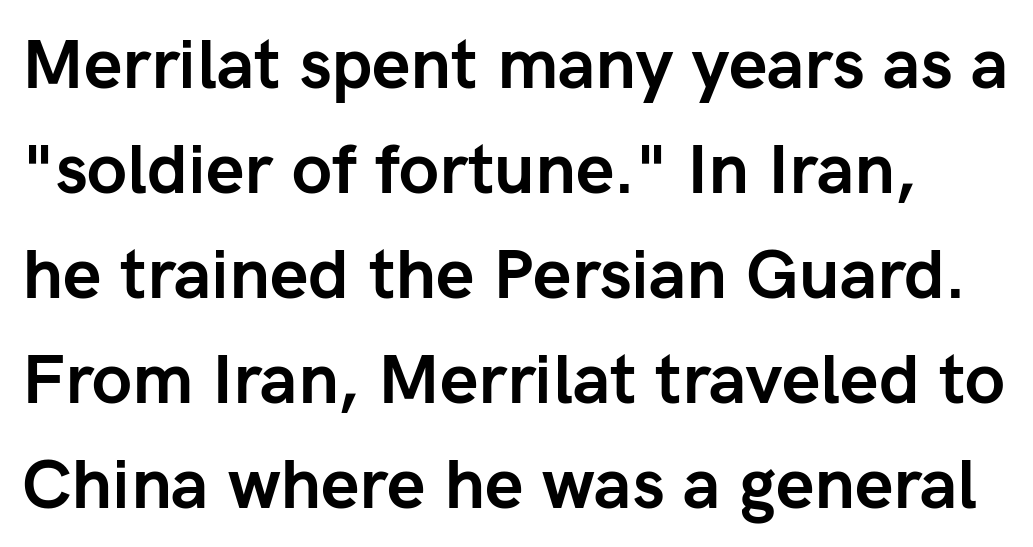
Q: Is the text bold? A: Yes.
Q: Is the text italic (slanted)? A: No, it is upright.
Q: Is the typeface a serif or a sans-serif typeface? A: Sans-serif.
Q: Is the text underlined? A: No.
Q: Is the spacing between letters normal or unusually wide? A: Normal.
Q: Is the spacing between lines tight, normal or loose? A: Normal.
Q: Width (condensed, normal, or wide)? A: Normal.
Q: Stroke contrast? A: Low.
Q: x-height? A: Medium.
Q: Monospaced? A: No.
